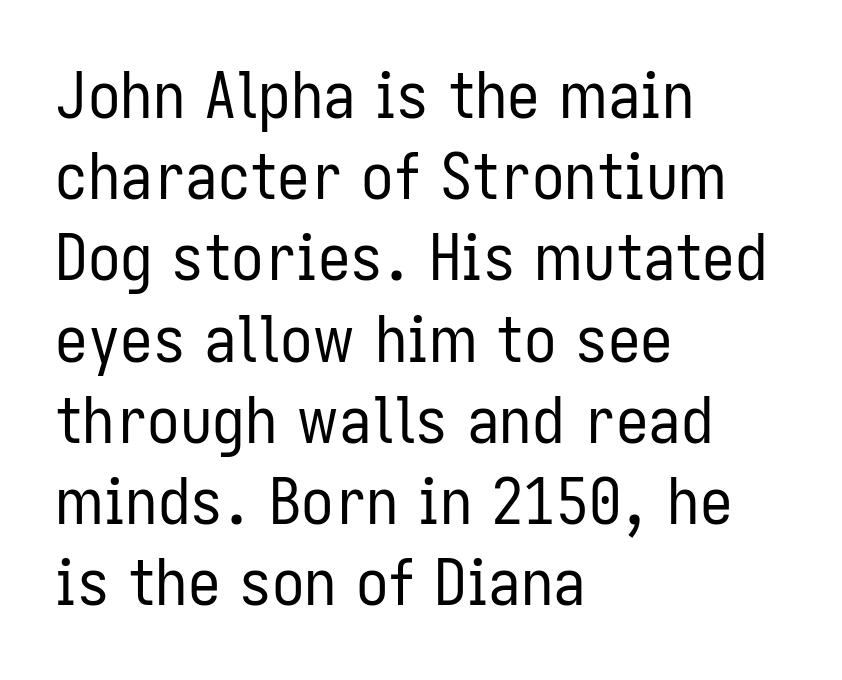
{"serif": "no", "italic": "no", "bold": "no", "weight": "regular", "width": "condensed", "stroke_contrast": "low", "x_height": "medium", "monospaced": "no", "underline": "no", "align": "left", "line_spacing": "normal", "line_spacing_ratio": 1.25, "letter_spacing": "normal", "letter_spacing_em": 0.0, "glyph_px": 65}
